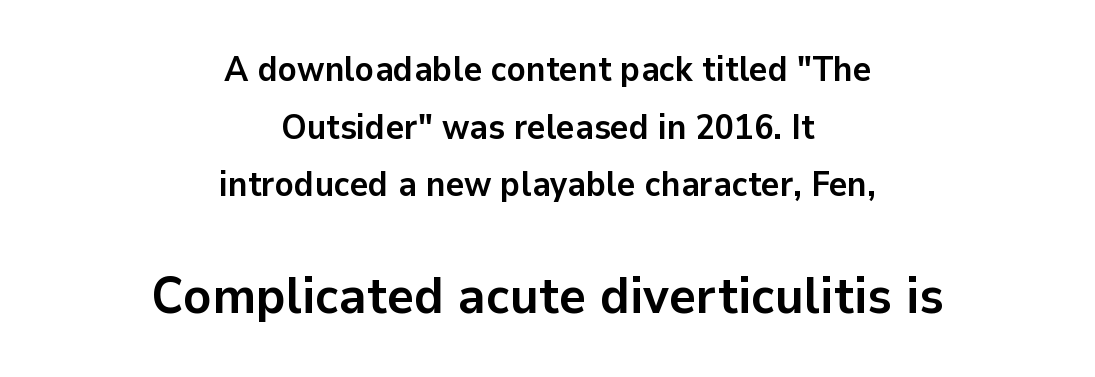
Q: Is the text bold? A: Yes.
Q: Is the text italic (slanted)? A: No, it is upright.
Q: Is the typeface a serif or a sans-serif typeface? A: Sans-serif.
Q: Is the text underlined? A: No.
Q: How is the paragraph aligned? A: Centered.
Q: Is the spacing between letters normal or unusually wide? A: Normal.
Q: Is the spacing between lines tight, normal or loose? A: Normal.
Q: Which block of text is set in a larger size, the first (top) or the second (bottom)? A: The second (bottom) one.
Q: Width (condensed, normal, or wide)? A: Normal.
Q: Stroke contrast? A: Low.
Q: x-height? A: Medium.
Q: Monospaced? A: No.
